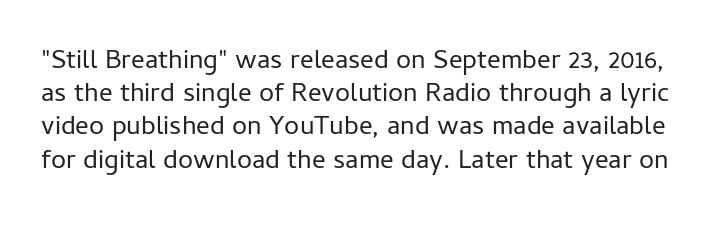
The image shows 27 px text type, upright; set line spacing 1.23x, normal letter spacing, not underlined.
